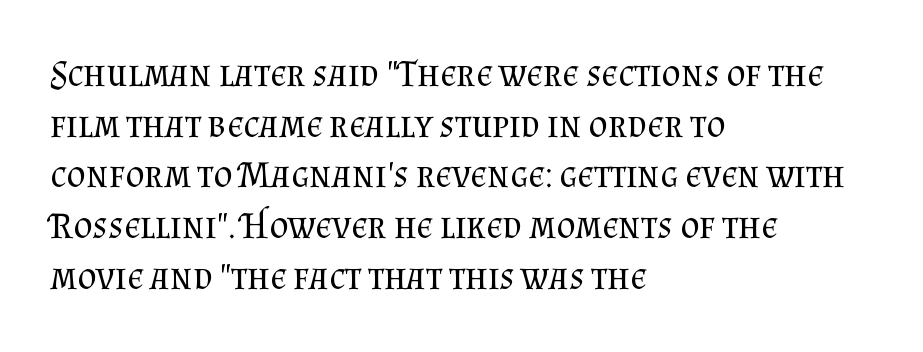
{"serif": "yes", "italic": "no", "bold": "no", "weight": "regular", "width": "normal", "stroke_contrast": "medium", "x_height": "small", "monospaced": "no", "underline": "no", "align": "left", "line_spacing": "normal", "line_spacing_ratio": 1.37, "letter_spacing": "normal", "letter_spacing_em": 0.0, "glyph_px": 37}
